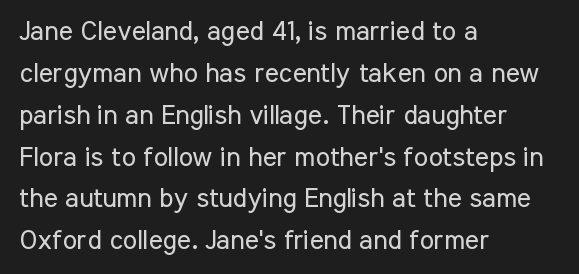
Q: Is the text bold? A: No.
Q: Is the text italic (slanted)? A: No, it is upright.
Q: Is the text underlined? A: No.
Q: How is the paragraph aligned? A: Left-aligned.
Q: Is the spacing between letters normal or unusually wide? A: Normal.
Q: Is the spacing between lines tight, normal or loose? A: Normal.
